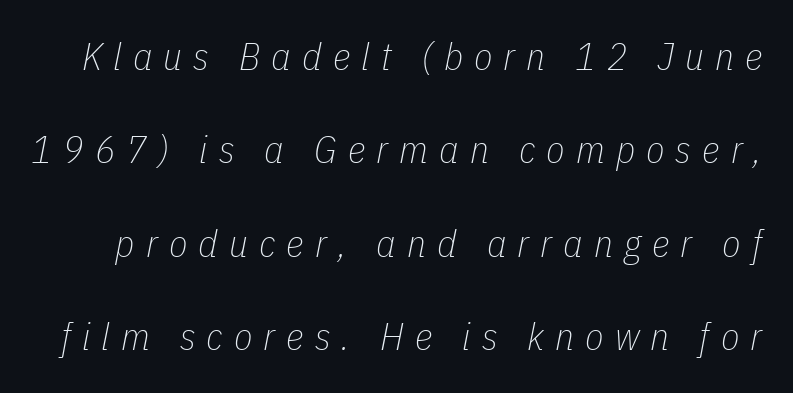
Q: Is the text bold? A: No.
Q: Is the text italic (slanted)? A: Yes, it leans right by about 11 degrees.
Q: Is the text underlined? A: No.
Q: Is the spacing between letters normal or unusually wide? A: Unusually wide.
Q: Is the spacing between lines tight, normal or loose? A: Loose.
Q: Width (condensed, normal, or wide)? A: Condensed.
Q: Stroke contrast? A: Low.
Q: x-height? A: Medium.
Q: Monospaced? A: No.
